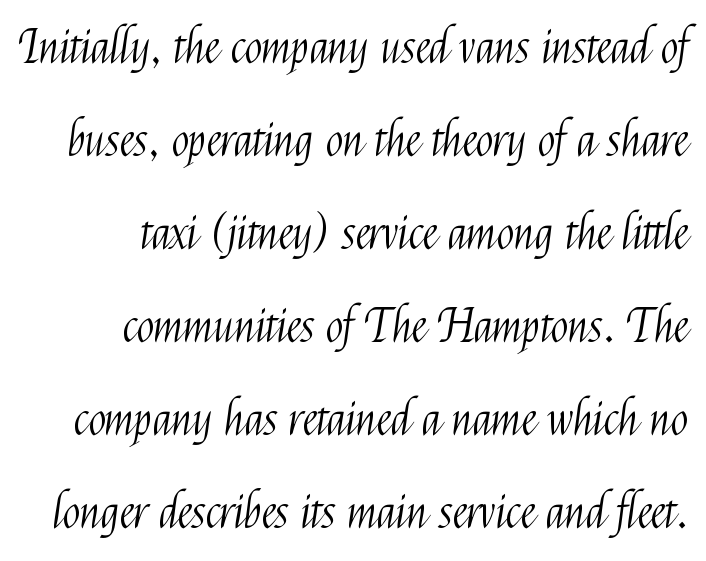
Q: Is the text bold? A: No.
Q: Is the text italic (slanted)? A: Yes.
Q: Is the typeface a serif or a sans-serif typeface? A: Sans-serif.
Q: Is the text underlined? A: No.
Q: How is the paragraph aligned? A: Right-aligned.
Q: Is the spacing between letters normal or unusually wide? A: Normal.
Q: Is the spacing between lines tight, normal or loose? A: Loose.
Q: Width (condensed, normal, or wide)? A: Condensed.
Q: Stroke contrast? A: Medium.
Q: x-height? A: Medium.
Q: Monospaced? A: No.
